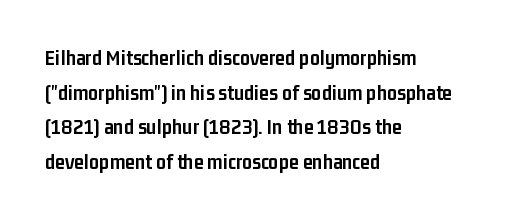
This sample uses an upright cut, with every glyph sitting square on the baseline. Whoever set this chose a conventional vertical rhythm. Students, note that the glyphs here touch the page at normal intervals. Strokes here are thick enough to call this a true bold.
